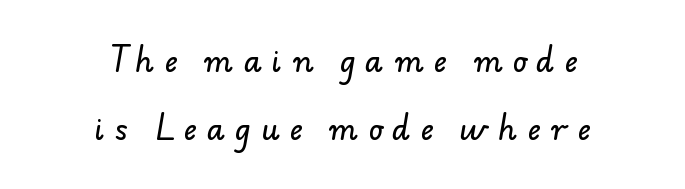
This rendering features lettering with no underline. The space between consecutive lines is lavish. Does the copy run flush right? No — it is centered line by line. A typesetter would call this heavily tracked-out type.
